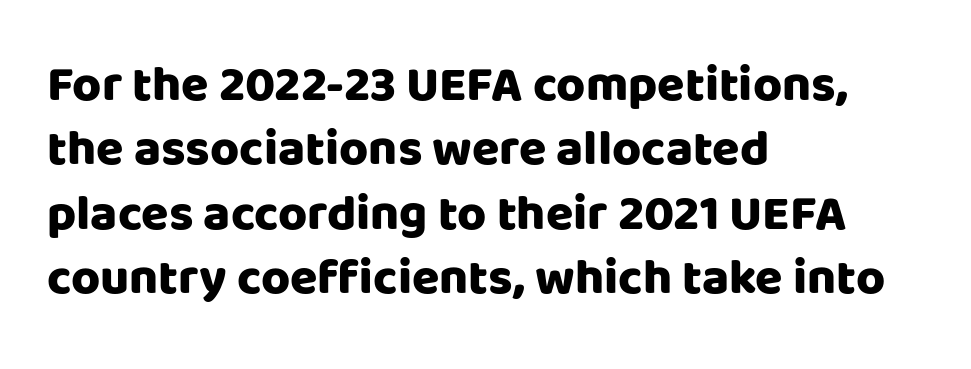
The image shows 50 px heavy sans-serif type, upright; set left-aligned, normal line spacing (1.29x), normal letter spacing, not underlined; low stroke contrast and a large x-height.
